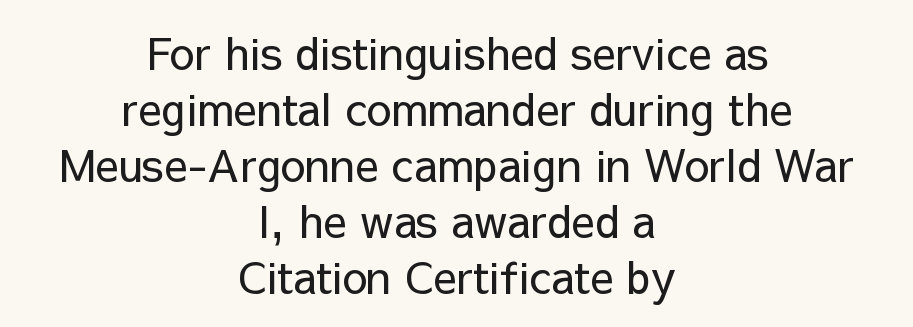
The image shows 44 px regular-weight sans-serif type, upright; set centered, normal line spacing (1.27x), normal letter spacing, not underlined; low stroke contrast and a medium x-height.
